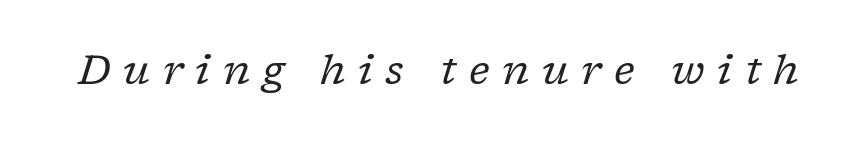
The image shows 41 px regular-weight serif type, italic (leaning right); set unusually wide letter spacing (+0.31 em), not underlined; low stroke contrast and a medium x-height.
